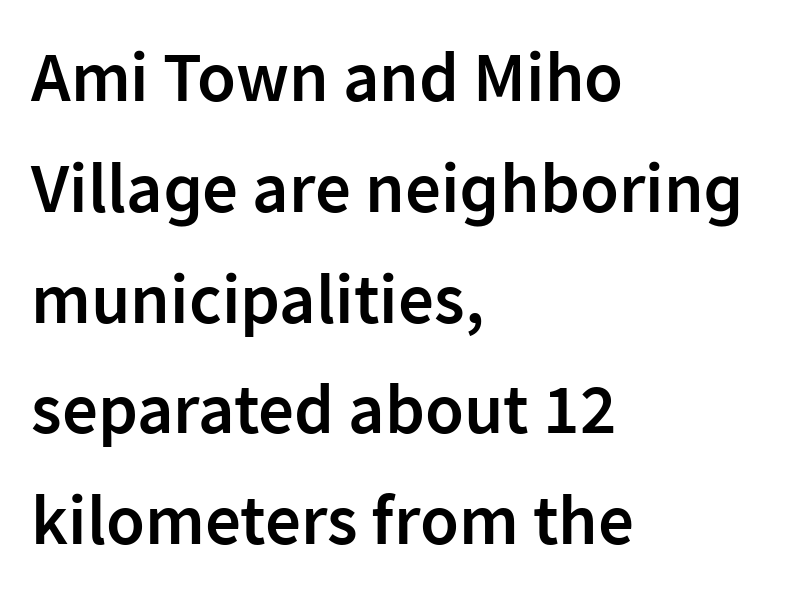
{"serif": "no", "italic": "no", "bold": "semi", "weight": "semibold", "width": "normal", "stroke_contrast": "low", "x_height": "medium", "monospaced": "no", "underline": "no", "align": "left", "line_spacing": "normal", "line_spacing_ratio": 1.56, "letter_spacing": "normal", "letter_spacing_em": 0.0, "glyph_px": 71}
